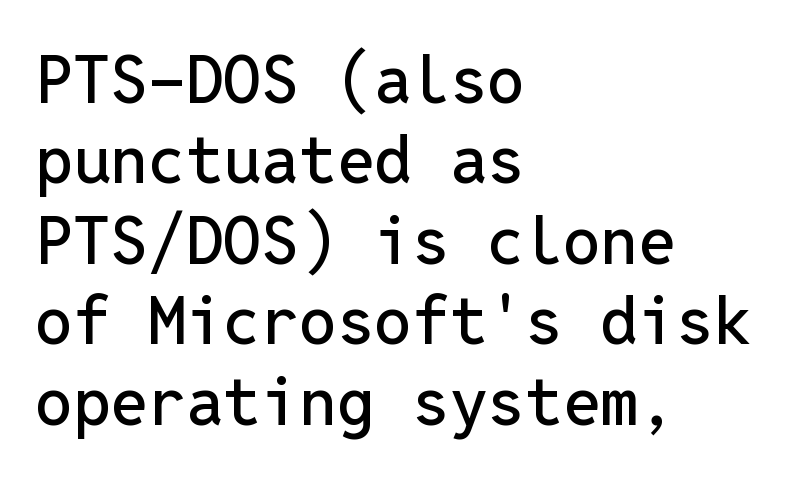
The image shows 67 px sans-serif type, upright, monospaced; set left-aligned, line spacing 1.2x, normal letter spacing, not underlined; low stroke contrast and a medium x-height.
